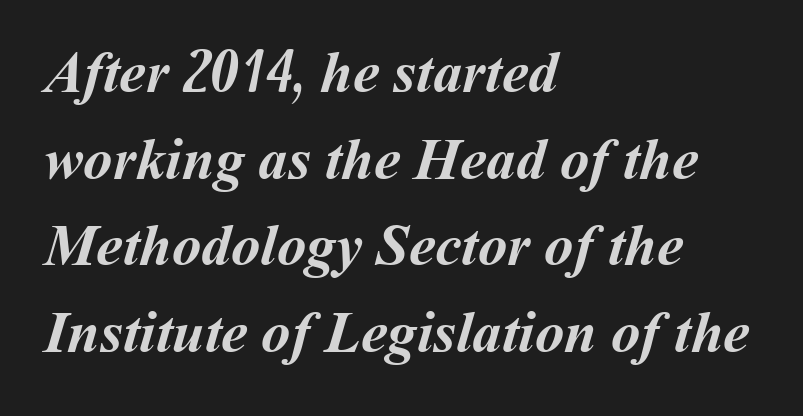
{"bold": "yes", "weight": "semibold", "width": "normal", "stroke_contrast": "medium", "x_height": "medium", "monospaced": "no", "underline": "no", "align": "left", "line_spacing": "normal", "line_spacing_ratio": 1.47, "letter_spacing": "normal", "letter_spacing_em": 0.0, "glyph_px": 59}
